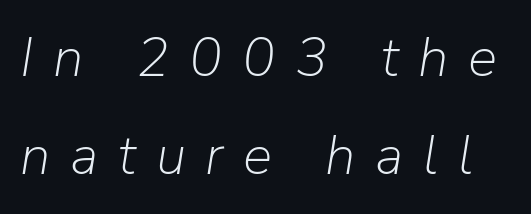
{"italic": "yes", "lean": "right", "slant_degrees": 9, "bold": "no", "weight": "light", "width": "normal", "stroke_contrast": "low", "x_height": "medium", "monospaced": "no", "underline": "no", "line_spacing_ratio": 1.78, "letter_spacing": "wide", "letter_spacing_em": 0.36, "glyph_px": 55}
